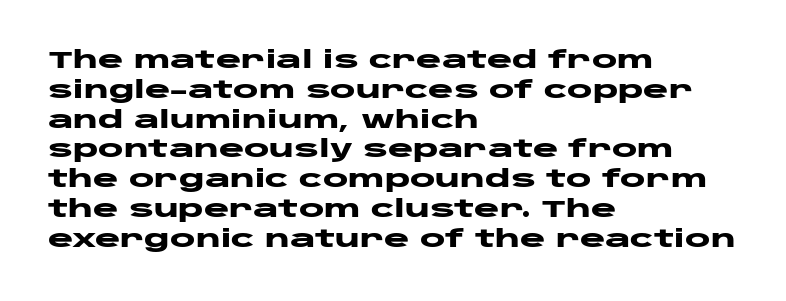
{"italic": "no", "bold": "yes", "underline": "no", "align": "left", "line_spacing_ratio": 1.24, "letter_spacing": "normal", "letter_spacing_em": 0.0, "glyph_px": 24}
